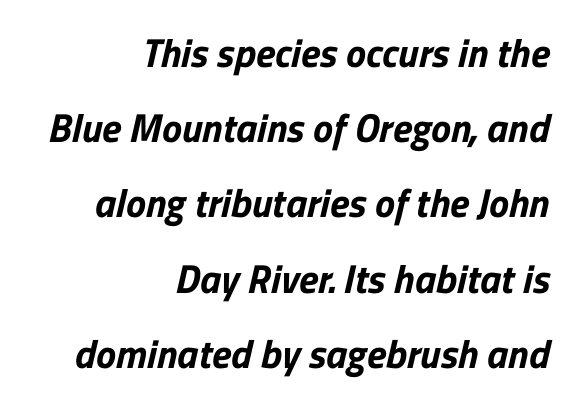
The letters sit at their default tracking, neither squeezed nor spread. The rendering uses natural spacing where letterforms have individual widths. The glyphs have the mass of a bold cut. Horizontal alignment here is rightward, an uncommon choice for prose.
